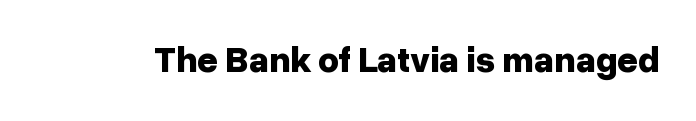
Q: Is the text bold? A: Yes.
Q: Is the text italic (slanted)? A: No, it is upright.
Q: Is the typeface a serif or a sans-serif typeface? A: Sans-serif.
Q: Is the text underlined? A: No.
Q: Is the spacing between letters normal or unusually wide? A: Normal.
Q: Width (condensed, normal, or wide)? A: Normal.
Q: Stroke contrast? A: Low.
Q: x-height? A: Medium.
Q: Monospaced? A: No.
